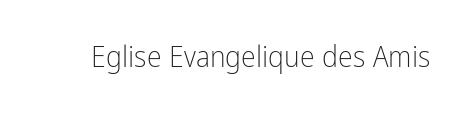
The image shows 30 px light, condensed sans-serif type, upright; set normal letter spacing, not underlined; low stroke contrast and a medium x-height.
